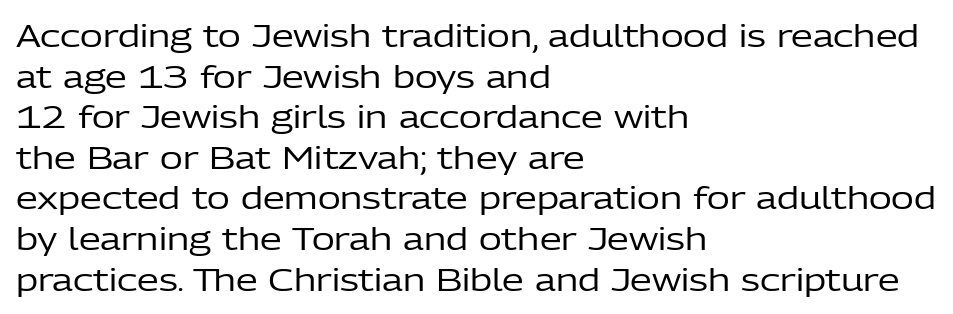
Words float on clear page, feet unadorned. Quick note: interline space is typical. The rendering uses natural spacing where letterforms have individual widths. The typesetter chose a ragged-right arrangement here. Ink coverage per letter is moderate at most. Nothing unusual about the tracking: characters are spaced as the font intends.
